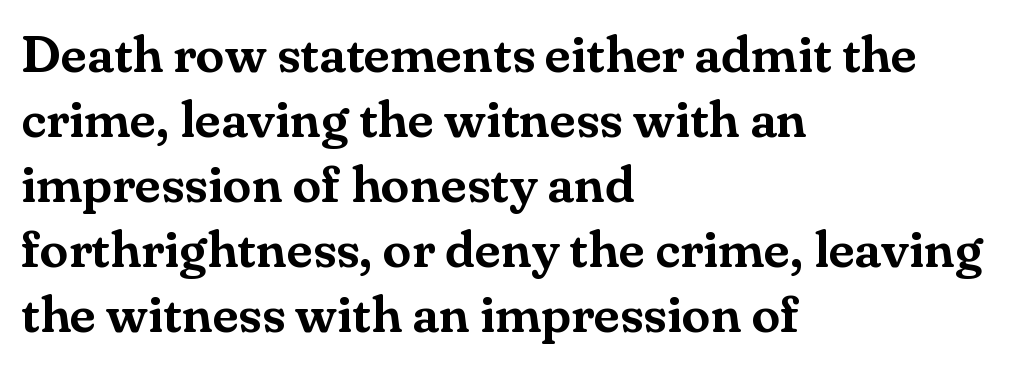
The image shows 52 px serif type, upright; set left-aligned, normal line spacing (1.25x), normal letter spacing, not underlined; medium stroke contrast and a small x-height.
